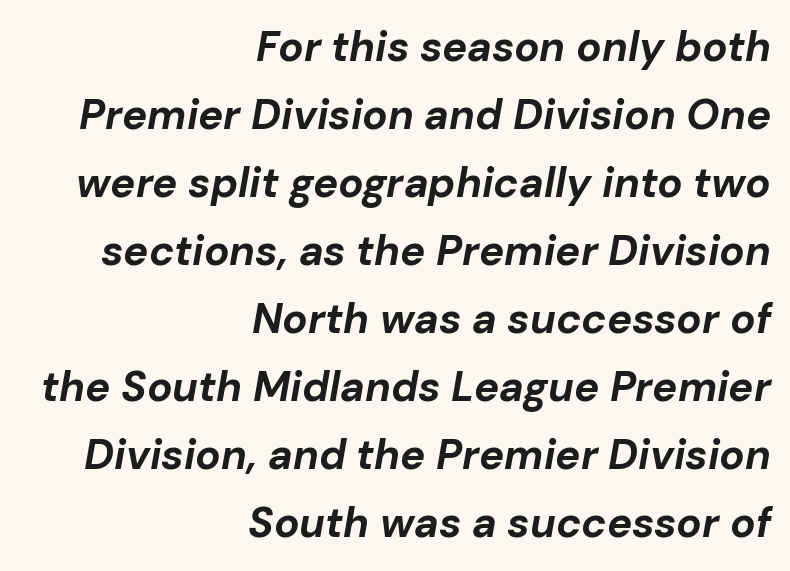
{"italic": "yes", "lean": "right", "slant_degrees": 10, "bold": "yes", "weight": "bold", "width": "normal", "stroke_contrast": "low", "x_height": "medium", "monospaced": "no", "underline": "no", "align": "right", "line_spacing": "normal", "line_spacing_ratio": 1.62, "letter_spacing": "normal", "letter_spacing_em": 0.0, "glyph_px": 42}
